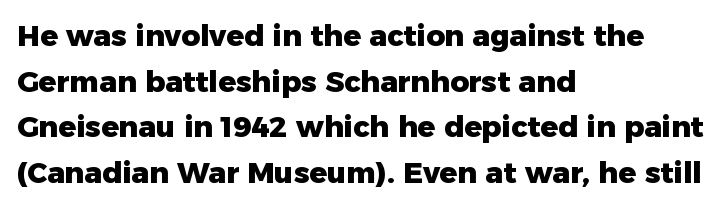
The rows are spaced the way most documents space them. The paragraph shown leans on its left margin. The line texture is even and compact thanks to regular tracking. In terms of weight, the rendering is a true, heavy bold. The space directly below the letters is spotless.
